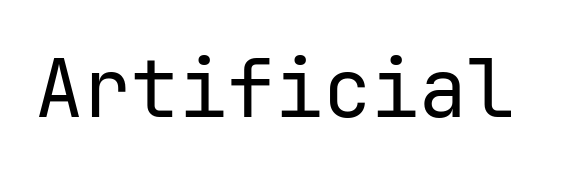
{"serif": "no", "italic": "no", "bold": "no", "weight": "regular", "width": "normal", "stroke_contrast": "low", "x_height": "medium", "underline": "no", "letter_spacing": "normal", "letter_spacing_em": 0.0, "glyph_px": 80}
